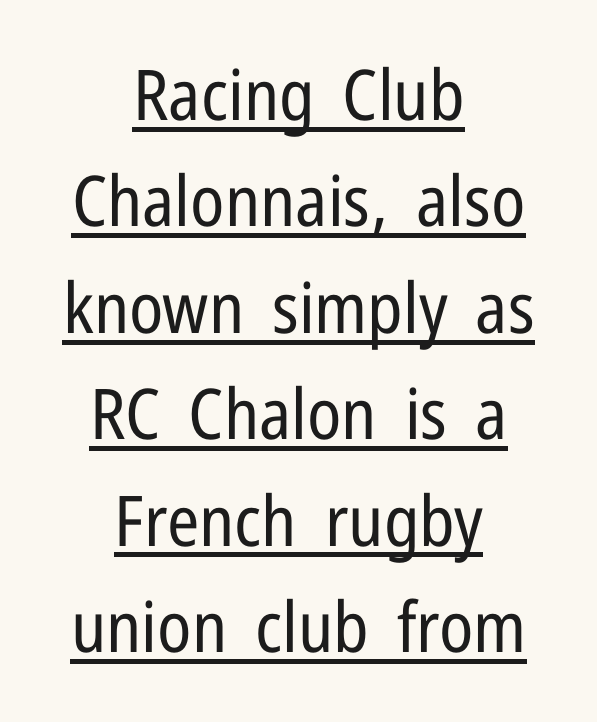
The image shows 70 px regular-weight, condensed sans-serif type, upright; set centered, normal line spacing (1.52x), normal letter spacing, underlined; low stroke contrast and a medium x-height.
